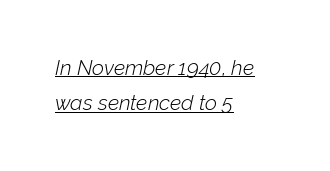
{"italic": "yes", "lean": "right", "slant_degrees": 12, "bold": "no", "underline": "yes", "align": "left", "line_spacing": "normal", "line_spacing_ratio": 1.68, "letter_spacing": "normal", "letter_spacing_em": 0.0, "glyph_px": 21}
